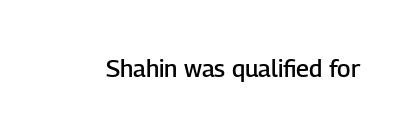
Quick note: underline off. Rendered with straight, roman letterforms. Each word holds together tightly as a unit, with standard inter-letter gaps. Slightly chunky letters — semibold, I'd say, not full bold.
